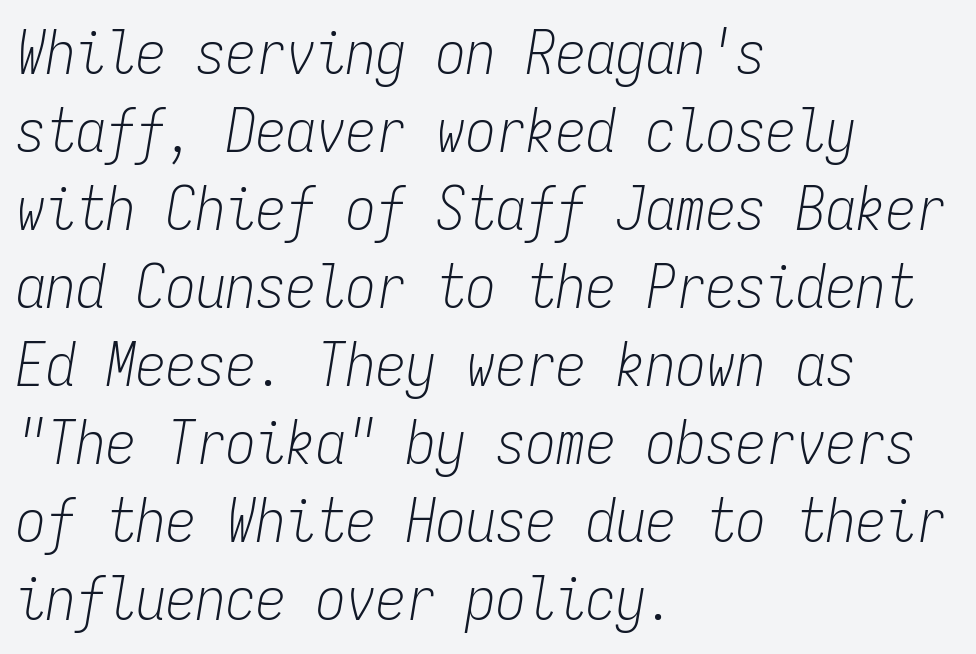
The image shows 60 px light, condensed type, italic (leaning right), monospaced; set left-aligned, normal line spacing (1.3x), normal letter spacing, not underlined; low stroke contrast and a medium x-height.
